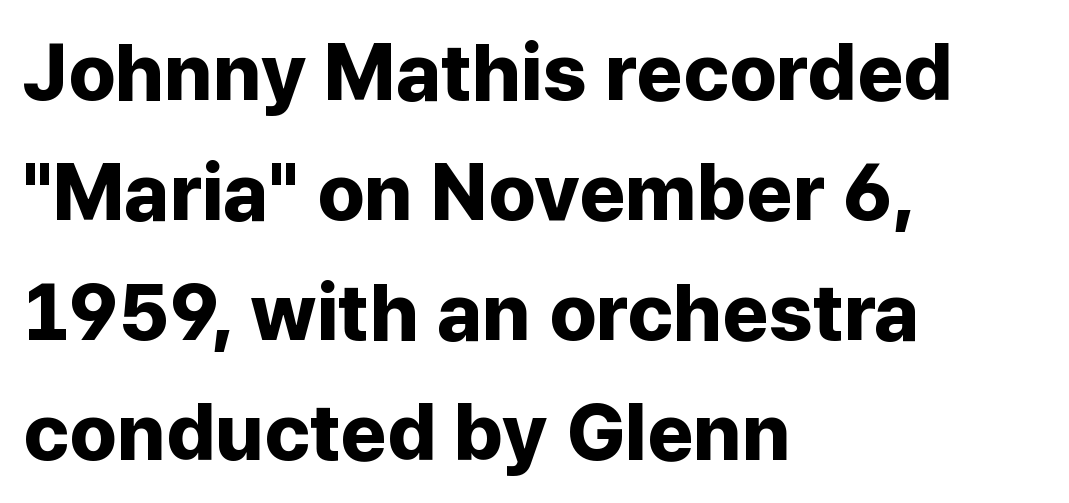
A typesetter would call this leading conventional body-copy spacing. The ragged edge is on the right, which tells us the setting is flush left. You could call the tracking neutral — neither tight nor loose. Classification — sans serif. Varying glyph widths throughout — classic text-font behaviour.
